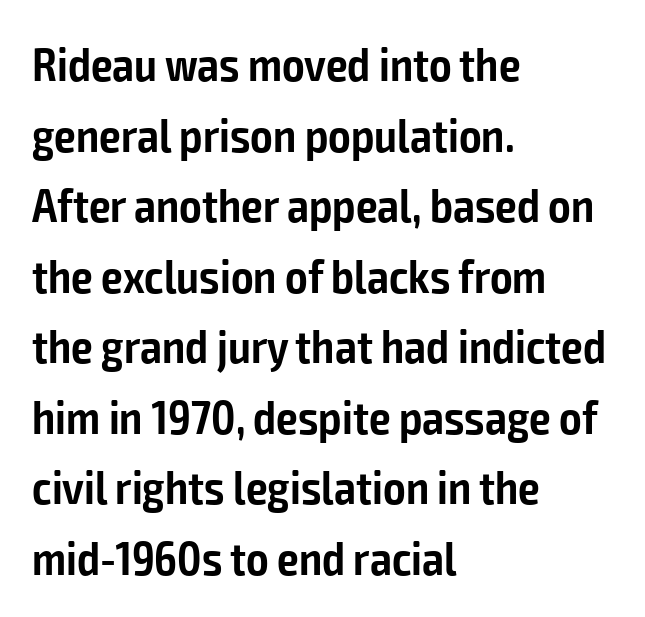
Q: Is the text bold? A: Semi-bold.
Q: Is the text italic (slanted)? A: No, it is upright.
Q: Is the typeface a serif or a sans-serif typeface? A: Sans-serif.
Q: Is the text underlined? A: No.
Q: How is the paragraph aligned? A: Left-aligned.
Q: Is the spacing between letters normal or unusually wide? A: Normal.
Q: Is the spacing between lines tight, normal or loose? A: Normal.
Q: Width (condensed, normal, or wide)? A: Condensed.
Q: Stroke contrast? A: Low.
Q: x-height? A: Medium.
Q: Monospaced? A: No.
